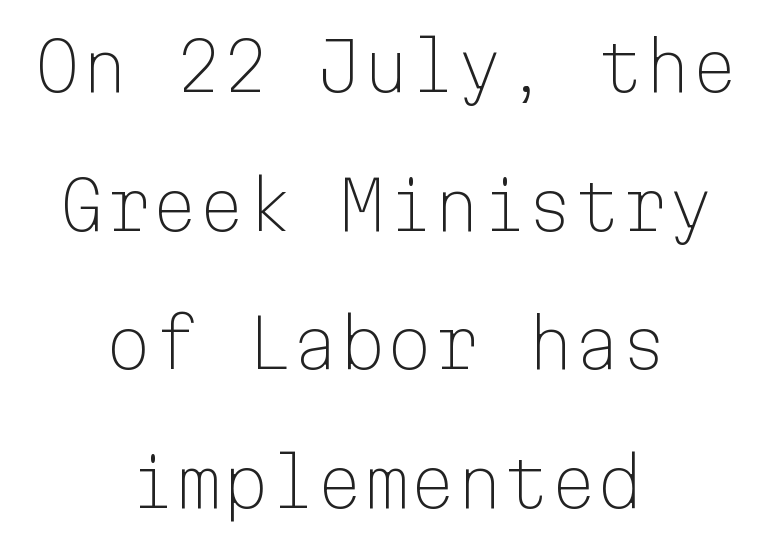
The image shows 67 px light sans-serif type, upright, monospaced; set centered, loose line spacing (2.07x), normal letter spacing, not underlined; low stroke contrast and a medium x-height.
